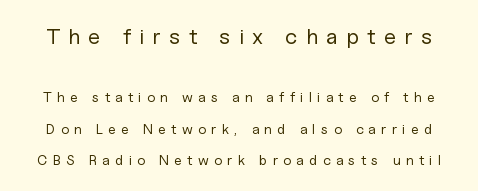
{"italic": "no", "bold": "no", "underline": "no", "line_spacing": "loose", "line_spacing_ratio": 2.22, "letter_spacing": "wide", "letter_spacing_em": 0.38, "larger_block": "first", "size_ratio": 1.57, "glyph_px": 22}
